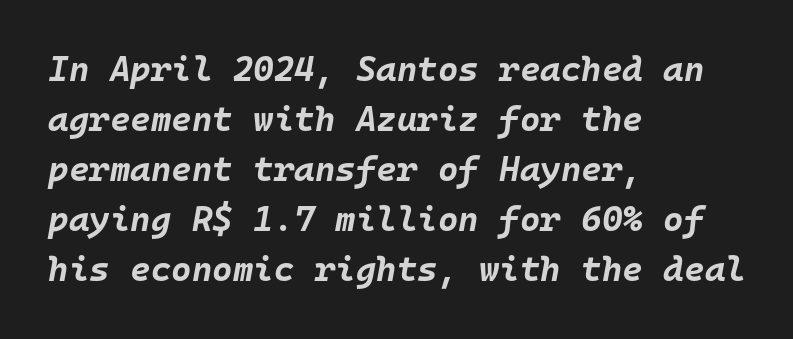
Q: Is the text bold? A: Yes.
Q: Is the text italic (slanted)? A: Yes, it leans right by about 10 degrees.
Q: Is the text underlined? A: No.
Q: How is the paragraph aligned? A: Left-aligned.
Q: Is the spacing between letters normal or unusually wide? A: Normal.
Q: Is the spacing between lines tight, normal or loose? A: Normal.
Q: Width (condensed, normal, or wide)? A: Normal.
Q: Stroke contrast? A: Low.
Q: x-height? A: Large.
Q: Monospaced? A: Yes.
